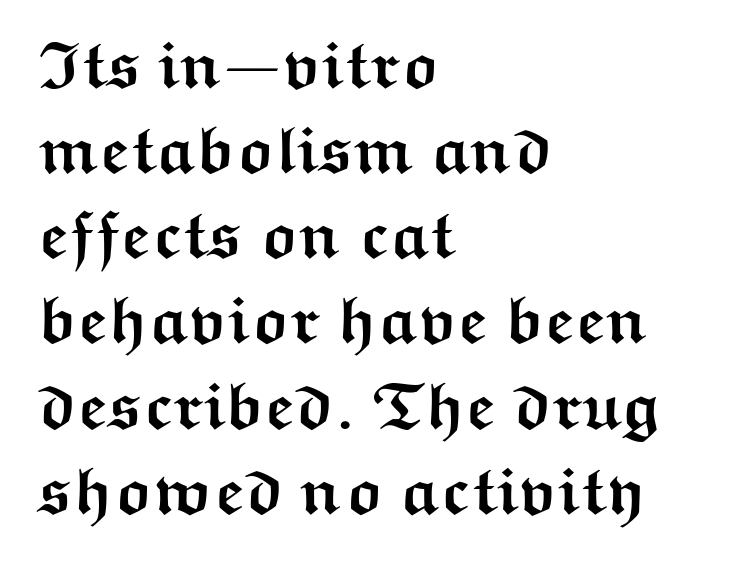
The image shows 66 px semibold, wide sans-serif type, upright; set left-aligned, normal line spacing (1.29x), normal letter spacing, not underlined; medium stroke contrast and a medium x-height.
